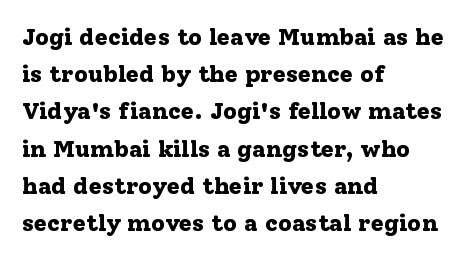
The passage shown has conventional tracking throughout. Underline: absent. The lines in this sample share a left origin and differ only in where they stop. These lines carry a lot of weight — the face is fully bold. Leading: standard. Characters remain perfectly vertical along every line.
